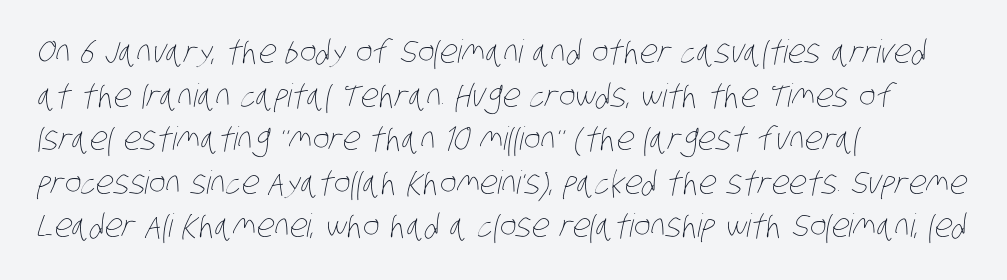
{"bold": "no", "weight": "thin", "width": "condensed", "stroke_contrast": "low", "x_height": "large", "monospaced": "no", "underline": "no", "align": "left", "line_spacing": "normal", "line_spacing_ratio": 1.36, "letter_spacing": "normal", "letter_spacing_em": 0.0, "glyph_px": 32}
